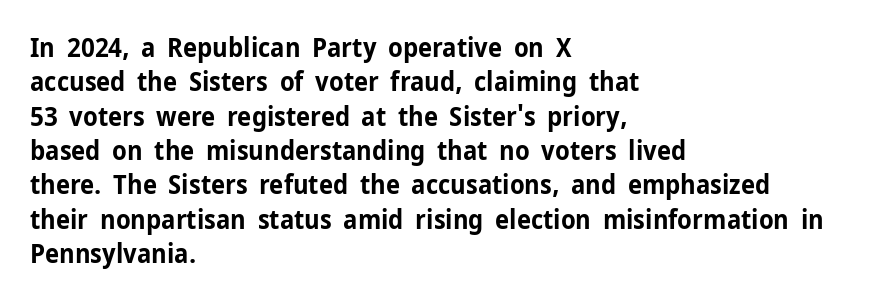
Words appear dense and cohesive because spacing is normal. Typeset ragged right — the left edge is the straight one. This sample keeps an unexceptional amount of space between lines. A clean baseline with only descenders dipping below it. Notice how thick the strokes are: this is what a full bold looks like. This is the regular roman posture of the typeface.
